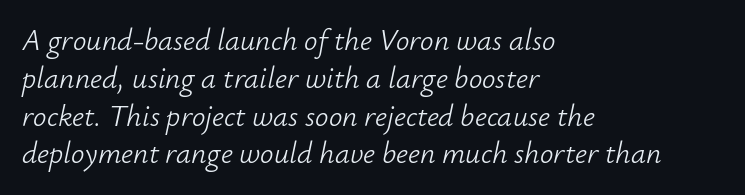
{"italic": "yes", "lean": "right", "slant_degrees": 12, "bold": "no", "weight": "light", "width": "normal", "stroke_contrast": "low", "x_height": "small", "monospaced": "no", "underline": "no", "align": "left", "line_spacing": "normal", "line_spacing_ratio": 1.26, "letter_spacing": "normal", "letter_spacing_em": 0.0, "glyph_px": 30}
